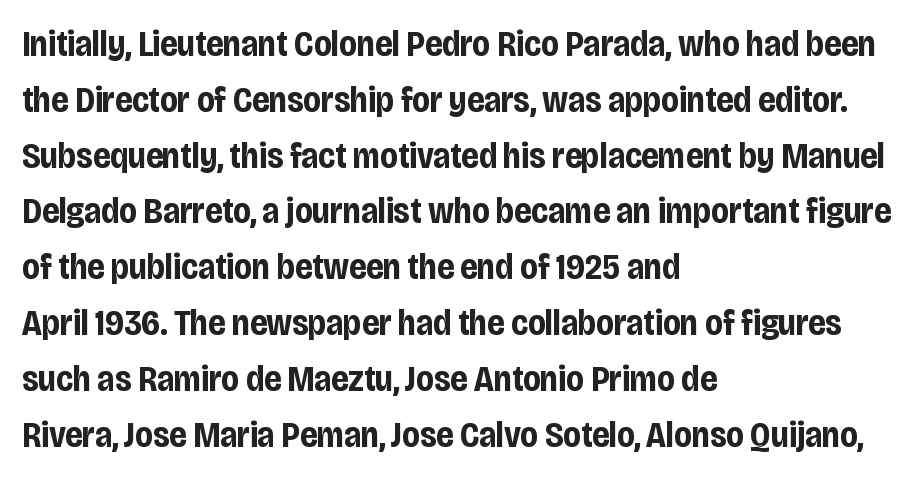
The image shows 36 px bold, condensed sans-serif type, upright; set left-aligned, normal line spacing (1.55x), normal letter spacing, not underlined; low stroke contrast and a large x-height.
